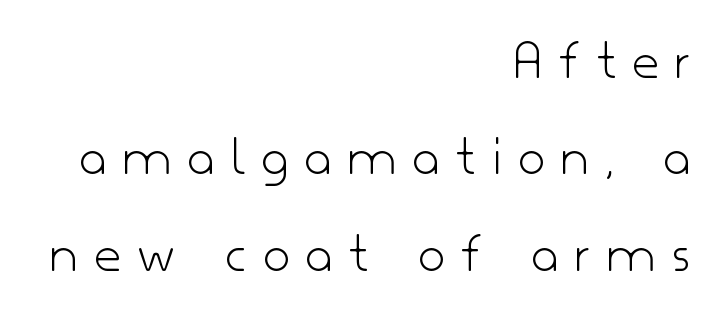
Q: Is the text bold? A: No.
Q: Is the text italic (slanted)? A: No, it is upright.
Q: Is the typeface a serif or a sans-serif typeface? A: Sans-serif.
Q: Is the text underlined? A: No.
Q: How is the paragraph aligned? A: Right-aligned.
Q: Is the spacing between letters normal or unusually wide? A: Unusually wide.
Q: Is the spacing between lines tight, normal or loose? A: Normal.
Q: Width (condensed, normal, or wide)? A: Normal.
Q: Stroke contrast? A: Low.
Q: x-height? A: Small.
Q: Monospaced? A: No.
